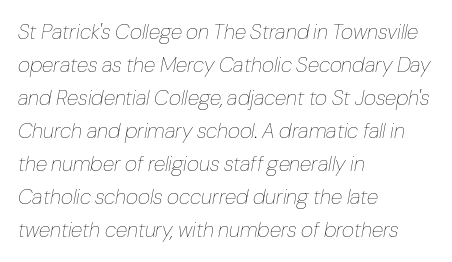
Baseline-to-baseline distance is the conventional proportion of letter height. The horizontal fit of the characters is conventional and even. Each row of text sits above clean, open space. The rendering anchors every line to the left-hand side.
